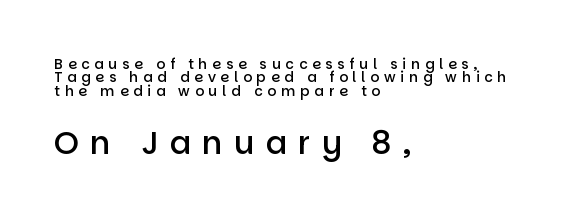
This sample uses expanded letter spacing, leaving extra air between glyphs. The leading is snug, giving the passage a crowded texture. Bold? Not quite — semibold, heavier than regular but stopping short. Classification — sans serif.
